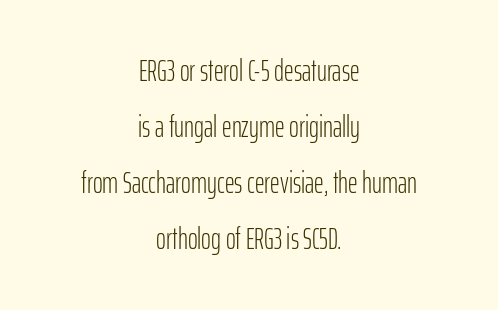
The strokes are not fattened; the text isn't bold. This sample uses plain, unmodified letter spacing. One-word summary of the alignment: center. Glance below the letters and you will spot only blank space.
